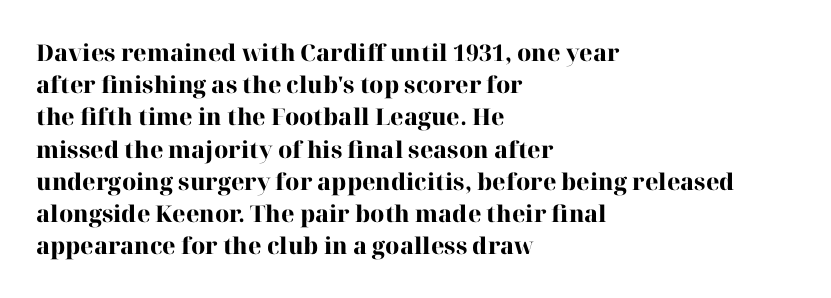
{"italic": "no", "bold": "yes", "underline": "no", "align": "left", "line_spacing": "normal", "line_spacing_ratio": 1.4, "letter_spacing": "normal", "letter_spacing_em": 0.0, "glyph_px": 23}
